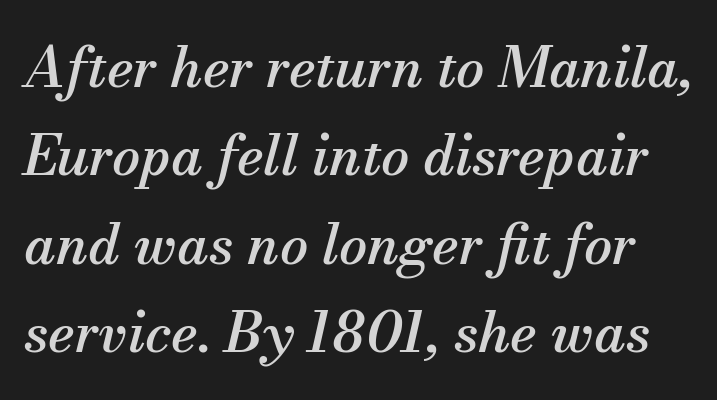
Stroke terminals: seriffed. Observe the lean: these are italic letterforms. Varying glyph widths throughout — classic text-font behaviour. Line spacing here is normal. Descender tails drop into unmarked territory.
